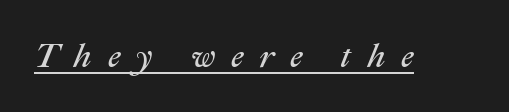
{"italic": "yes", "lean": "right", "slant_degrees": 22, "bold": "no", "weight": "regular", "width": "normal", "stroke_contrast": "medium", "x_height": "medium", "monospaced": "no", "underline": "yes", "letter_spacing": "wide", "letter_spacing_em": 0.46, "glyph_px": 34}
